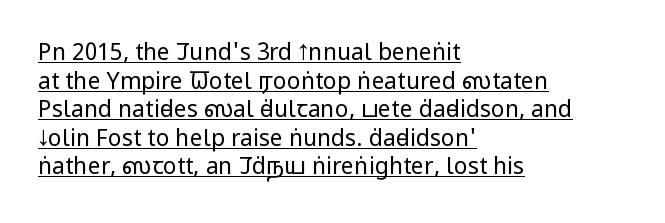
The image shows 23 px text type, upright; set left-aligned, line spacing 1.24x, normal letter spacing, underlined.
